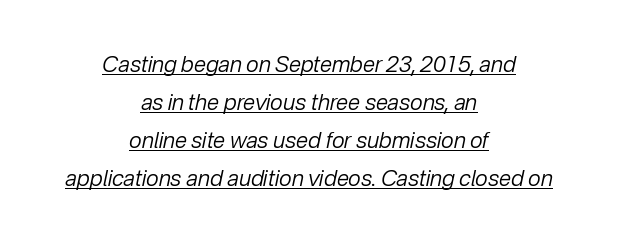
The image shows 22 px text type, italic (leaning right); set centered, line spacing 1.72x, normal letter spacing, underlined.
